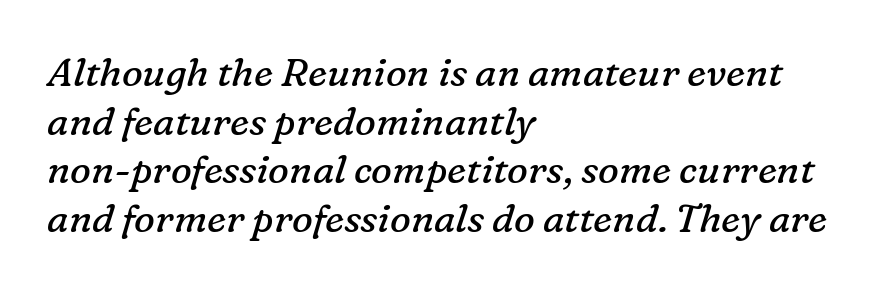
{"serif": "yes", "italic": "yes", "lean": "right", "slant_degrees": 16, "bold": "no", "weight": "regular", "width": "normal", "stroke_contrast": "low", "x_height": "medium", "monospaced": "no", "underline": "no", "align": "left", "line_spacing": "normal", "line_spacing_ratio": 1.25, "letter_spacing": "normal", "letter_spacing_em": 0.0, "glyph_px": 39}
